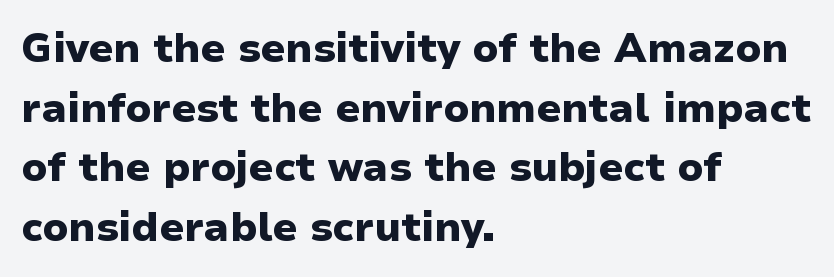
Q: Is the text bold? A: Yes.
Q: Is the text italic (slanted)? A: No, it is upright.
Q: Is the typeface a serif or a sans-serif typeface? A: Sans-serif.
Q: Is the text underlined? A: No.
Q: How is the paragraph aligned? A: Left-aligned.
Q: Is the spacing between letters normal or unusually wide? A: Normal.
Q: Is the spacing between lines tight, normal or loose? A: Normal.
Q: Width (condensed, normal, or wide)? A: Normal.
Q: Stroke contrast? A: Low.
Q: x-height? A: Medium.
Q: Monospaced? A: No.
